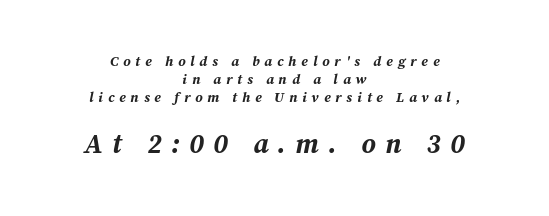
Look at the stroke-to-counter ratio: heavy, a bold. There is plenty of visible air inserted between adjacent glyphs. The second block has been scaled up relative to the first. These lines stack symmetrically, like a column narrowing and widening about its center. Horizontal bands of white between lines are of average thickness.
